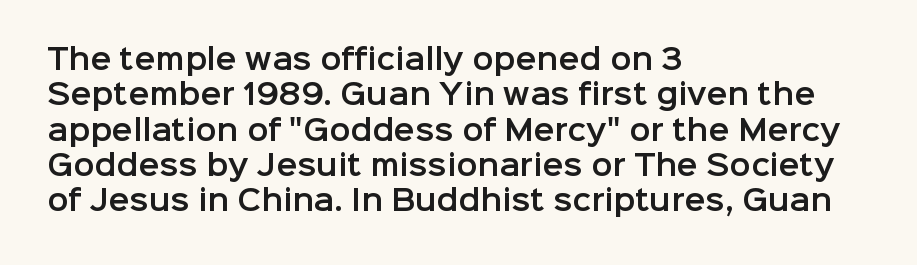
The image shows 28 px sans-serif type, upright; set left-aligned, normal line spacing (1.26x), normal letter spacing, not underlined; low stroke contrast and a medium x-height.
